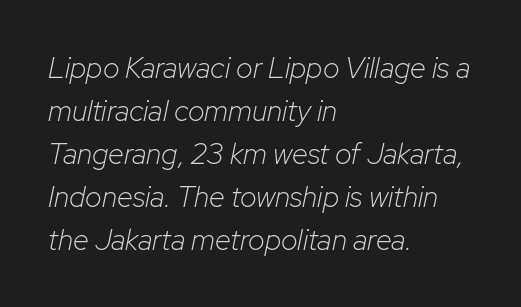
{"italic": "yes", "lean": "right", "slant_degrees": 12, "bold": "no", "weight": "light", "width": "normal", "stroke_contrast": "low", "x_height": "medium", "monospaced": "no", "underline": "no", "align": "left", "line_spacing": "normal", "line_spacing_ratio": 1.48, "letter_spacing": "normal", "letter_spacing_em": 0.0, "glyph_px": 29}
